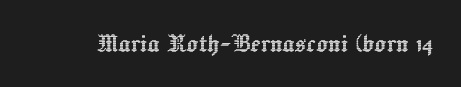
The image shows 30 px text type, upright; set normal letter spacing, not underlined; a medium x-height.
